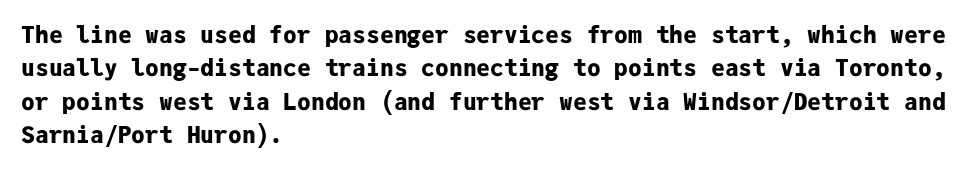
{"italic": "no", "bold": "yes", "underline": "no", "align": "left", "line_spacing": "normal", "line_spacing_ratio": 1.45, "letter_spacing": "normal", "letter_spacing_em": 0.0, "glyph_px": 23}
